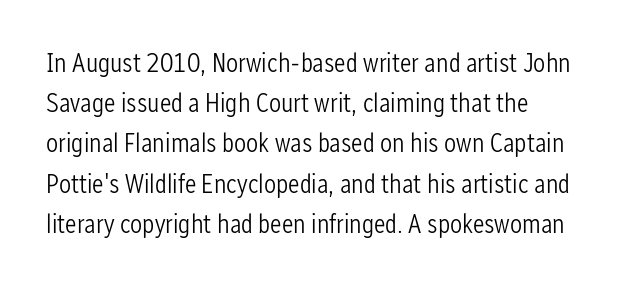
Q: Is the text bold? A: No.
Q: Is the text italic (slanted)? A: No, it is upright.
Q: Is the text underlined? A: No.
Q: How is the paragraph aligned? A: Left-aligned.
Q: Is the spacing between letters normal or unusually wide? A: Normal.
Q: Is the spacing between lines tight, normal or loose? A: Normal.
